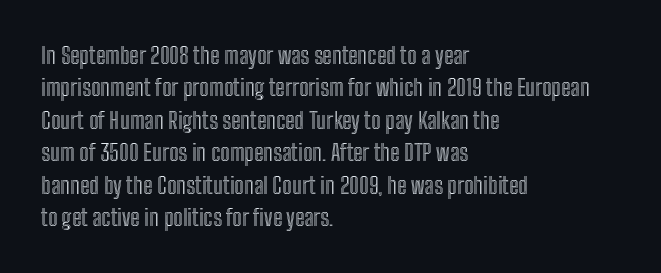
Rule under the text: the space is simply empty. Glyph-to-glyph distance matches everyday printed text. This block has exactly the height ordinary leading produces. Every character sits straight up, as roman type does. Teacher's note: observe the even left margin — that is flush-left alignment.
